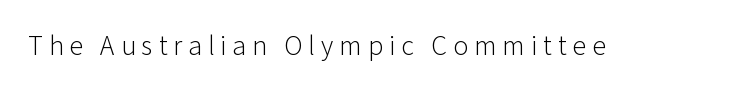
{"serif": "no", "italic": "no", "bold": "no", "weight": "light", "width": "normal", "stroke_contrast": "low", "x_height": "medium", "monospaced": "no", "underline": "no", "letter_spacing": "wide", "letter_spacing_em": 0.21, "glyph_px": 28}
